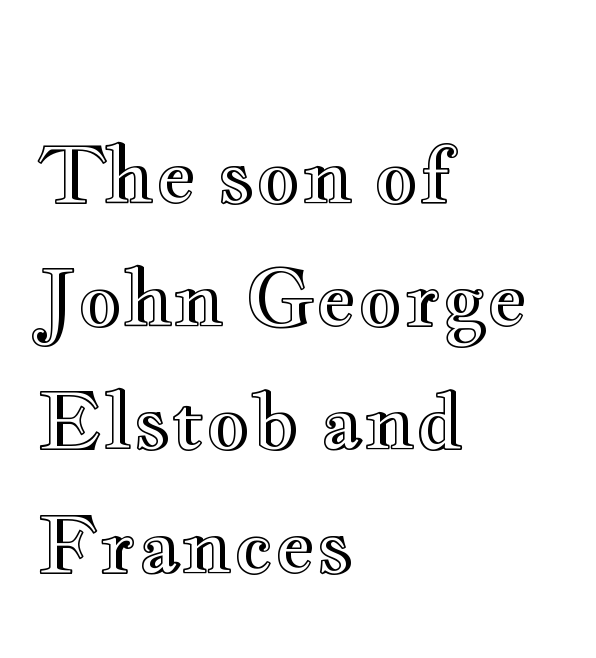
Q: Is the text italic (slanted)? A: No, it is upright.
Q: Is the text underlined? A: No.
Q: How is the paragraph aligned? A: Left-aligned.
Q: Is the spacing between letters normal or unusually wide? A: Normal.
Q: Is the spacing between lines tight, normal or loose? A: Normal.
Q: Width (condensed, normal, or wide)? A: Wide.
Q: x-height? A: Small.
Q: Monospaced? A: No.
